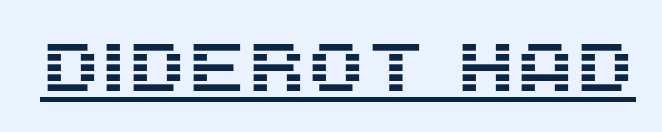
The image shows 68 px sans-serif type, upright; set normal letter spacing, underlined; medium stroke contrast and a large x-height.
